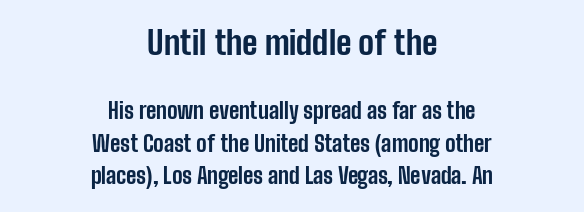
The rendering shrinks the type as you move from the upper chunk to the lower. The paragraph has two soft edges and a firm central axis. The letters sit at their default tracking, neither squeezed nor spread. Think of a printed novel: that variable character pitch is what you see here. Stroke thickness is high; the sample reads as a true bold. In terms of letterform style, serifs are entirely absent.
